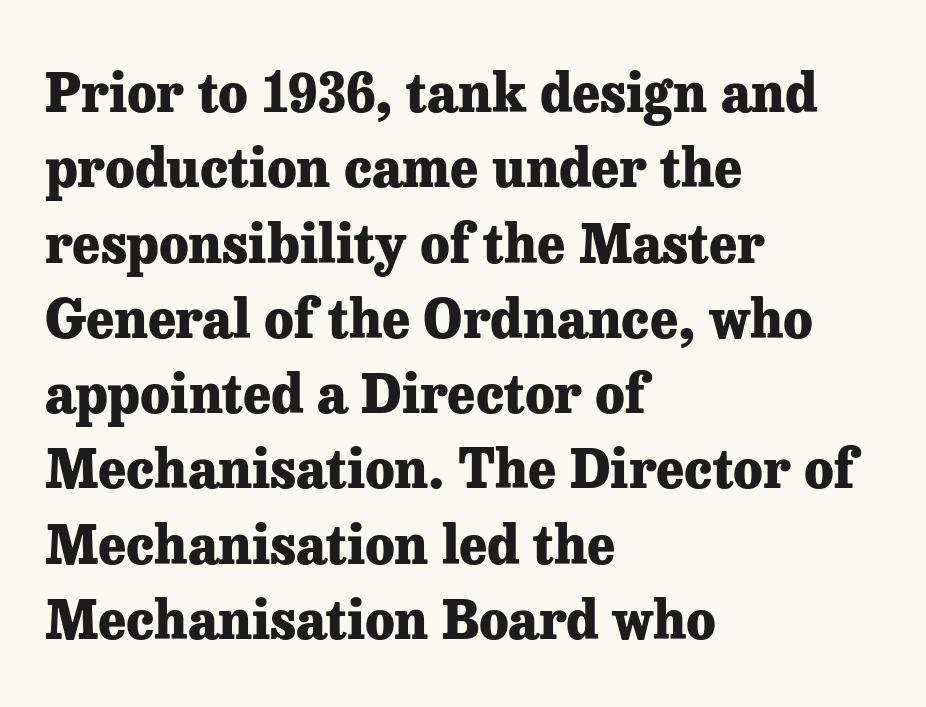
Q: Is the text bold? A: Yes.
Q: Is the text italic (slanted)? A: No, it is upright.
Q: Is the typeface a serif or a sans-serif typeface? A: Serif.
Q: Is the text underlined? A: No.
Q: How is the paragraph aligned? A: Left-aligned.
Q: Is the spacing between letters normal or unusually wide? A: Normal.
Q: Is the spacing between lines tight, normal or loose? A: Normal.
Q: Width (condensed, normal, or wide)? A: Normal.
Q: Stroke contrast? A: Low.
Q: x-height? A: Medium.
Q: Monospaced? A: No.
